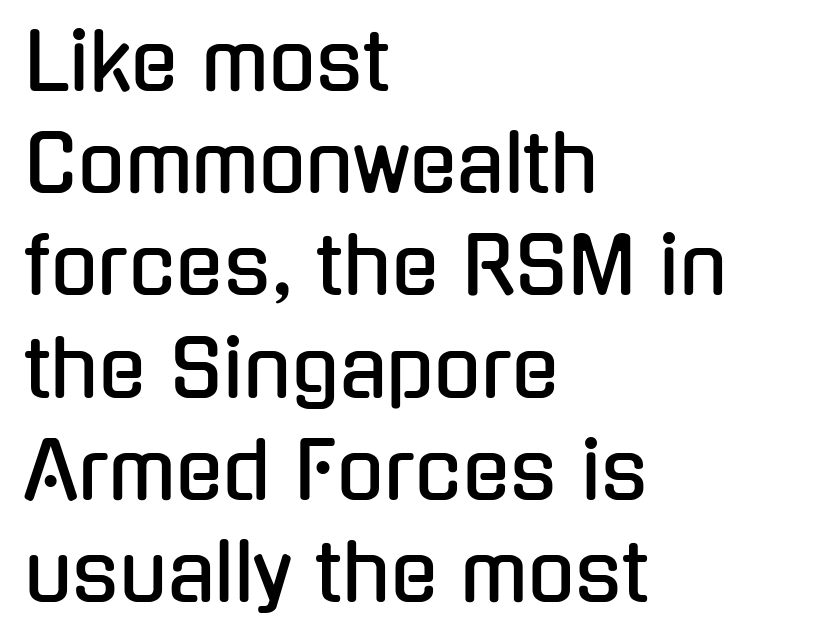
Q: Is the text italic (slanted)? A: No, it is upright.
Q: Is the typeface a serif or a sans-serif typeface? A: Sans-serif.
Q: Is the text underlined? A: No.
Q: How is the paragraph aligned? A: Left-aligned.
Q: Is the spacing between letters normal or unusually wide? A: Normal.
Q: Is the spacing between lines tight, normal or loose? A: Normal.
Q: Width (condensed, normal, or wide)? A: Condensed.
Q: Stroke contrast? A: Low.
Q: x-height? A: Medium.
Q: Monospaced? A: No.
